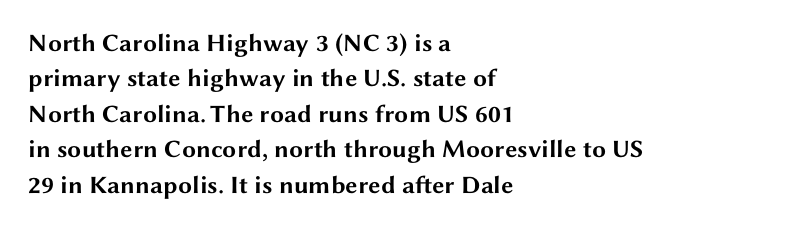
Q: Is the text bold? A: Yes.
Q: Is the text italic (slanted)? A: No, it is upright.
Q: Is the text underlined? A: No.
Q: How is the paragraph aligned? A: Left-aligned.
Q: Is the spacing between letters normal or unusually wide? A: Normal.
Q: Is the spacing between lines tight, normal or loose? A: Normal.
